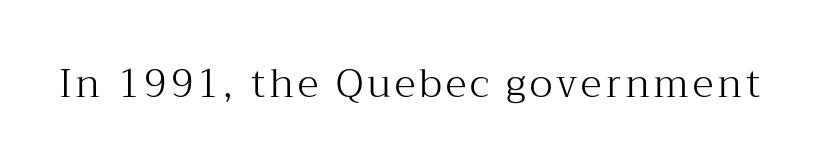
Q: Is the text bold? A: No.
Q: Is the text italic (slanted)? A: No, it is upright.
Q: Is the typeface a serif or a sans-serif typeface? A: Serif.
Q: Is the text underlined? A: No.
Q: Width (condensed, normal, or wide)? A: Normal.
Q: Stroke contrast? A: Medium.
Q: x-height? A: Medium.
Q: Monospaced? A: No.
